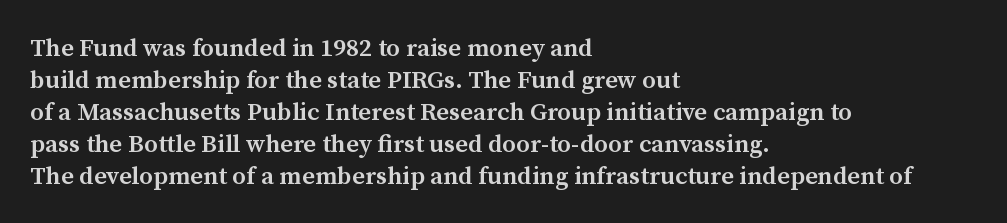
Tracking value appears to be zero — textbook default spacing. Weight check: semibold — heavier than regular, not quite bold. Line starts are locked; line ends wander. How would I describe the line gaps? Plain and ordinary. The gap between lines stays unmarked. Posture: straight, roman, zero tilt.
